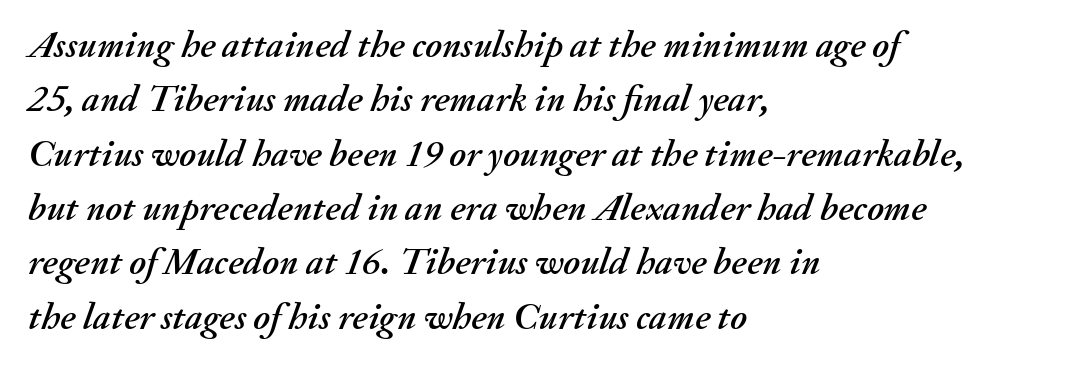
The image shows 38 px text type, italic (leaning right); set left-aligned, normal line spacing (1.43x), normal letter spacing, not underlined; medium stroke contrast and a small x-height.
